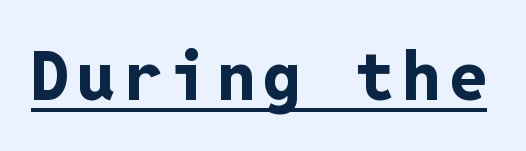
{"serif": "no", "italic": "no", "bold": "yes", "weight": "bold", "width": "normal", "stroke_contrast": "low", "x_height": "medium", "monospaced": "yes", "underline": "yes", "glyph_px": 68}
